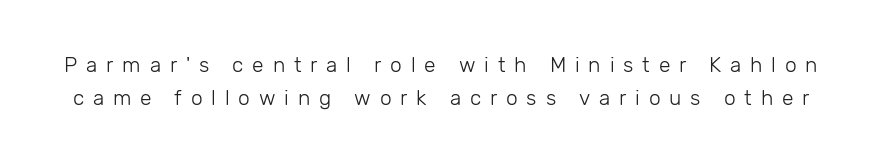
These lines sit exactly where default settings would place them. The typeface has the unassuming heft of standard copy or less. These lines have a slow, spaced-out rhythm from letter to letter. The space beneath each line is pristine and unruled. The lettering stays uniformly vertical, giving the passage a roman look.
